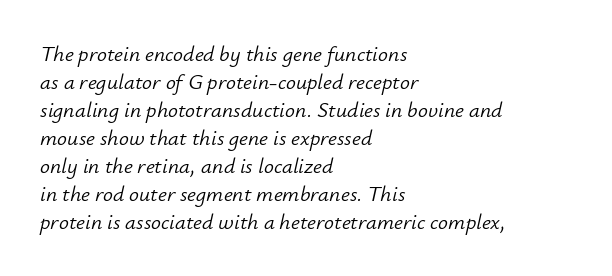
{"italic": "yes", "lean": "right", "slant_degrees": 12, "bold": "no", "underline": "no", "align": "left", "line_spacing": "normal", "line_spacing_ratio": 1.27, "letter_spacing": "normal", "letter_spacing_em": 0.0, "glyph_px": 22}
